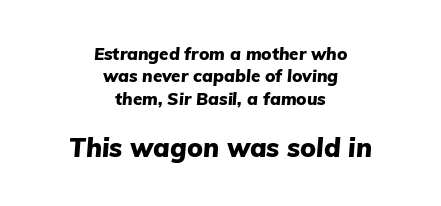
The image shows 26 px bold type, italic (leaning right); set centered, normal line spacing (1.31x), normal letter spacing, not underlined; the second (bottom) block is 1.53x larger.
